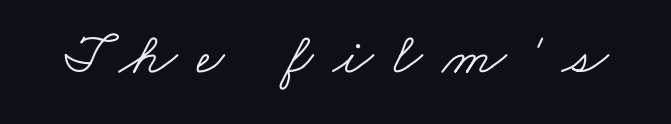
A typesetter would call this proportional, since set widths differ per character. The letterforms sit at book weight or below. The passage shown is typeset with a serif family. Just letters on the line, the space beneath them empty.
